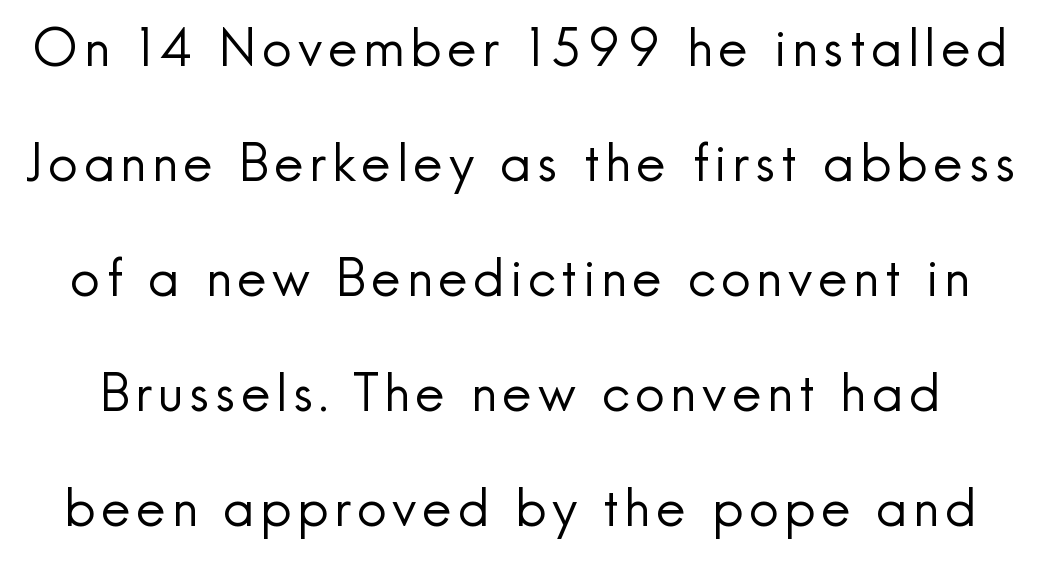
This is the regular roman posture of the typeface. Regarding serifs, this sample does without them. Honestly, there is no underline to notice here at all. The typeface has the unassuming heft of standard copy or less. Spacing verdict: proportional, widths tailored to each character. In terms of leading, this rendering errs on the spacious side.
